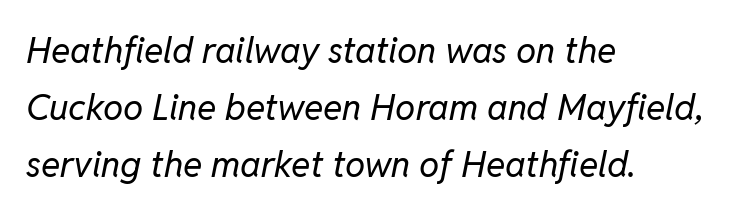
Honestly, the letter spacing is just normal — you wouldn't notice it. The typeface has the unassuming heft of standard copy or less. Vertical spacing — default. Alignment: flush left.
